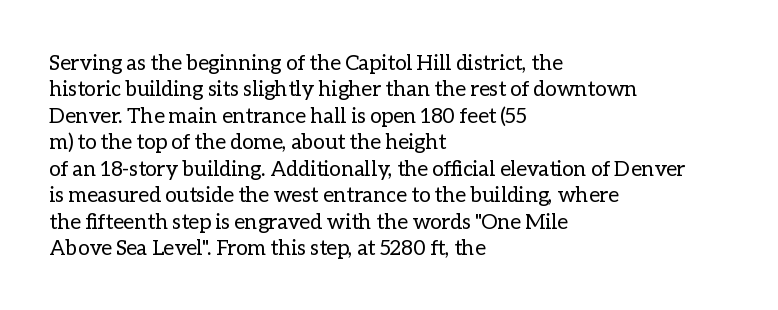
The image shows 21 px text type, upright; set left-aligned, normal line spacing (1.26x), normal letter spacing, not underlined.
